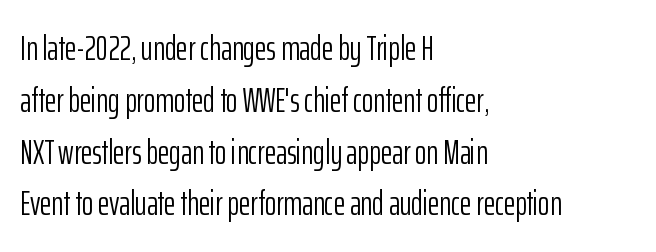
{"serif": "no", "italic": "no", "bold": "no", "weight": "light", "width": "condensed", "stroke_contrast": "low", "x_height": "medium", "monospaced": "no", "underline": "no", "align": "left", "line_spacing": "normal", "line_spacing_ratio": 1.48, "letter_spacing": "normal", "letter_spacing_em": 0.0, "glyph_px": 35}
